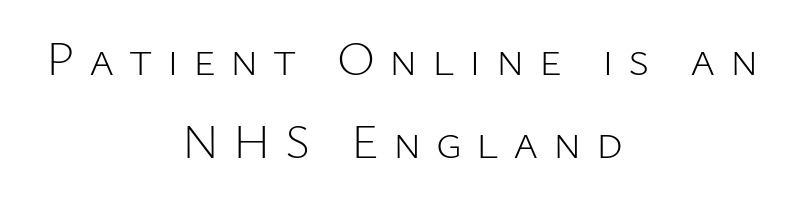
The image shows 48 px light sans-serif type, upright; set centered, line spacing 1.73x, unusually wide letter spacing (+0.3 em), not underlined; low stroke contrast and a medium x-height.
